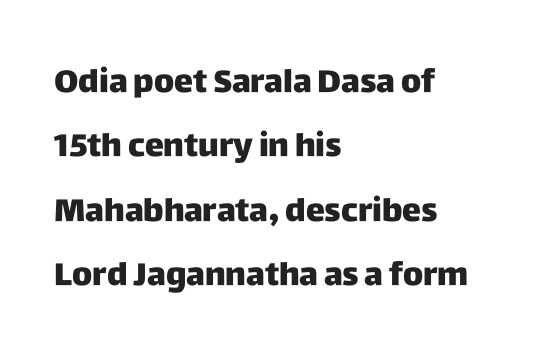
{"serif": "no", "italic": "no", "bold": "yes", "weight": "heavy", "width": "normal", "stroke_contrast": "low", "x_height": "large", "monospaced": "no", "underline": "no", "align": "left", "line_spacing": "loose", "line_spacing_ratio": 2.01, "letter_spacing": "normal", "letter_spacing_em": 0.0, "glyph_px": 32}
